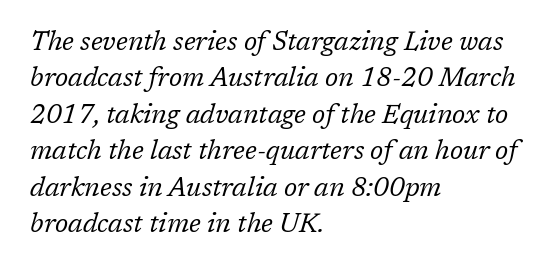
Q: Is the text bold? A: No.
Q: Is the text italic (slanted)? A: Yes, it leans right by about 17 degrees.
Q: Is the text underlined? A: No.
Q: How is the paragraph aligned? A: Left-aligned.
Q: Is the spacing between letters normal or unusually wide? A: Normal.
Q: Is the spacing between lines tight, normal or loose? A: Normal.
